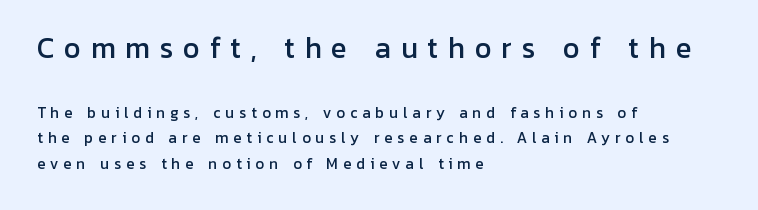
{"italic": "no", "underline": "no", "align": "left", "line_spacing_ratio": 1.8, "letter_spacing": "wide", "letter_spacing_em": 0.35, "larger_block": "first", "size_ratio": 1.93, "glyph_px": 27}
